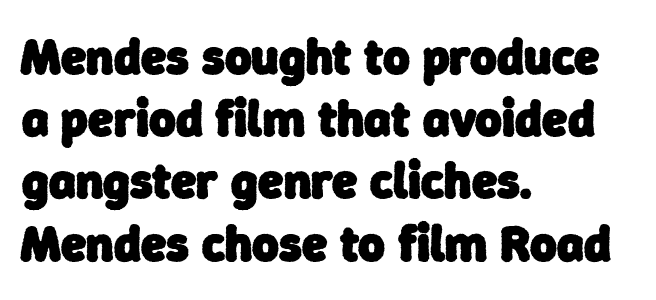
Horizontal alignment here is leftward, the default for most running prose. These lines are rendered in a variable-pitch font. Heft: maximum for text — a bold. This rendering features lettering with no underline. Serifs: no, the terminals of the letterforms are clean.
